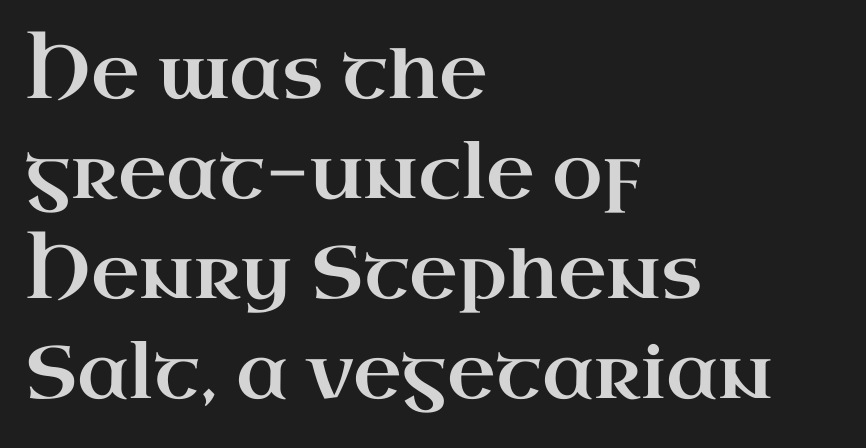
{"serif": "yes", "italic": "no", "width": "wide", "stroke_contrast": "high", "x_height": "small", "monospaced": "no", "underline": "no", "align": "left", "line_spacing": "normal", "line_spacing_ratio": 1.35, "letter_spacing": "normal", "letter_spacing_em": 0.0, "glyph_px": 74}
